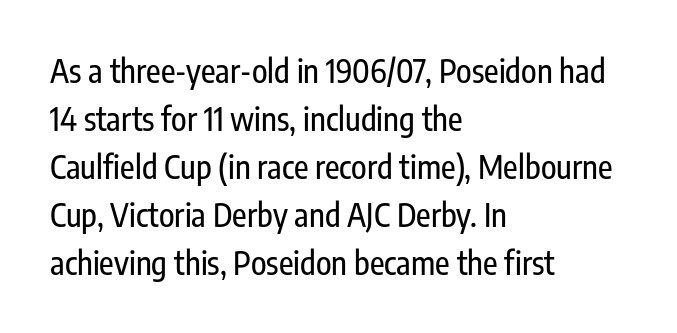
The image shows 32 px condensed sans-serif type, upright; set left-aligned, normal line spacing (1.5x), normal letter spacing, not underlined; low stroke contrast and a medium x-height.
